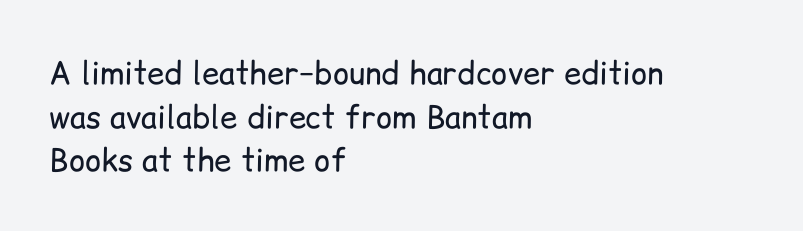
Q: Is the text bold? A: No.
Q: Is the text italic (slanted)? A: No, it is upright.
Q: Is the typeface a serif or a sans-serif typeface? A: Sans-serif.
Q: Is the text underlined? A: No.
Q: How is the paragraph aligned? A: Left-aligned.
Q: Is the spacing between letters normal or unusually wide? A: Normal.
Q: Is the spacing between lines tight, normal or loose? A: Normal.
Q: Width (condensed, normal, or wide)? A: Normal.
Q: Stroke contrast? A: Low.
Q: x-height? A: Medium.
Q: Monospaced? A: No.
